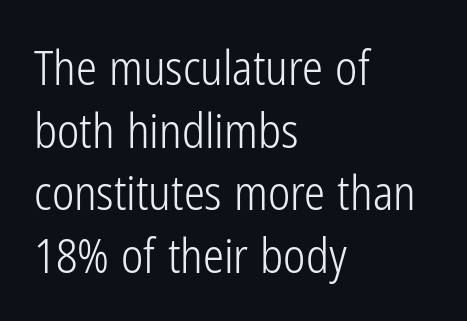
The image shows 47 px light, condensed sans-serif type, upright; set left-aligned, normal line spacing (1.33x), normal letter spacing, not underlined; low stroke contrast and a medium x-height.
